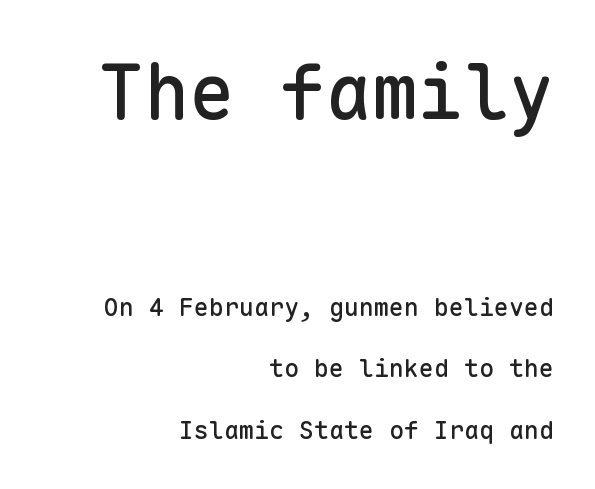
The image shows 76 px sans-serif type, upright, monospaced; set right-aligned, loose line spacing (2.47x), normal letter spacing, not underlined; the first (top) block is 3.04x larger; low stroke contrast and a medium x-height.
